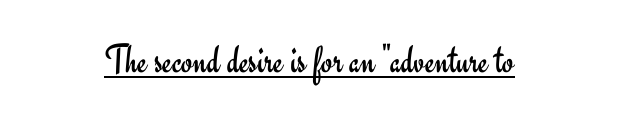
{"serif": "no", "bold": "no", "weight": "regular", "width": "normal", "stroke_contrast": "low", "x_height": "small", "monospaced": "no", "underline": "yes", "align": "center", "letter_spacing": "normal", "letter_spacing_em": 0.0, "glyph_px": 41}
